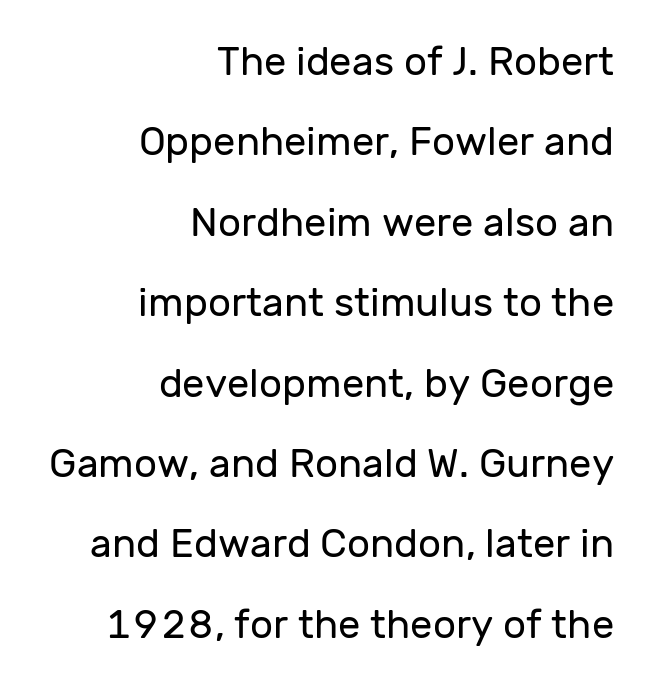
The typesetting does not lean heavy: it is not bold. Nobody touched the tracking dial on this one. You could fit nearly another row in the gap between these rows. Here the designer chose a conventional face with non-uniform glyph widths. The axis of the letterforms is exactly vertical. Regarding serifs, this sample does without them.
